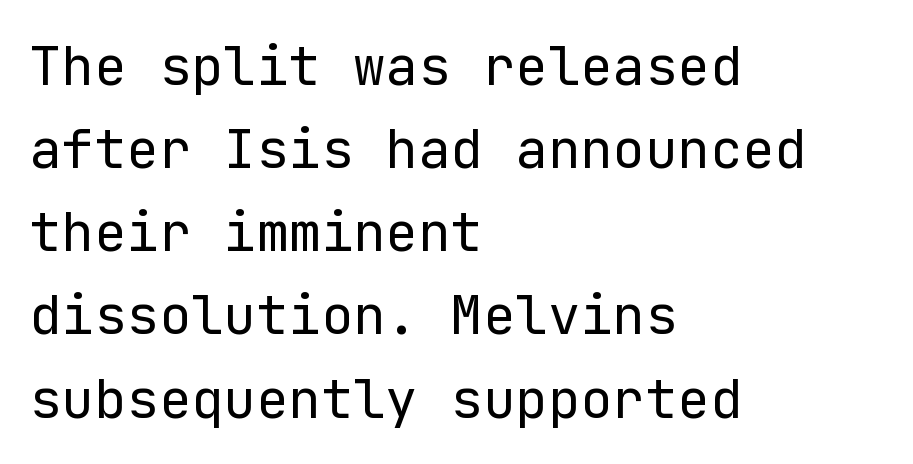
Q: Is the text bold? A: No.
Q: Is the text italic (slanted)? A: No, it is upright.
Q: Is the typeface a serif or a sans-serif typeface? A: Sans-serif.
Q: Is the text underlined? A: No.
Q: How is the paragraph aligned? A: Left-aligned.
Q: Is the spacing between letters normal or unusually wide? A: Normal.
Q: Is the spacing between lines tight, normal or loose? A: Normal.
Q: Width (condensed, normal, or wide)? A: Normal.
Q: Stroke contrast? A: Low.
Q: x-height? A: Medium.
